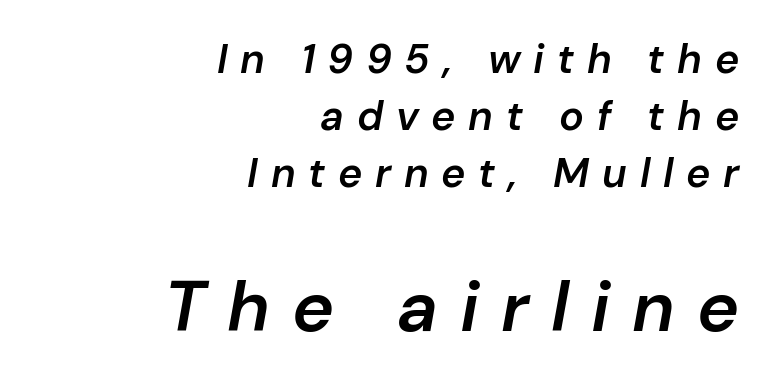
Q: Is the text bold? A: Semi-bold.
Q: Is the text italic (slanted)? A: Yes, it leans right by about 10 degrees.
Q: Is the text underlined? A: No.
Q: How is the paragraph aligned? A: Right-aligned.
Q: Is the spacing between letters normal or unusually wide? A: Unusually wide.
Q: Is the spacing between lines tight, normal or loose? A: Normal.
Q: Which block of text is set in a larger size, the first (top) or the second (bottom)? A: The second (bottom) one.
Q: Width (condensed, normal, or wide)? A: Normal.
Q: Stroke contrast? A: Low.
Q: x-height? A: Medium.
Q: Monospaced? A: No.
